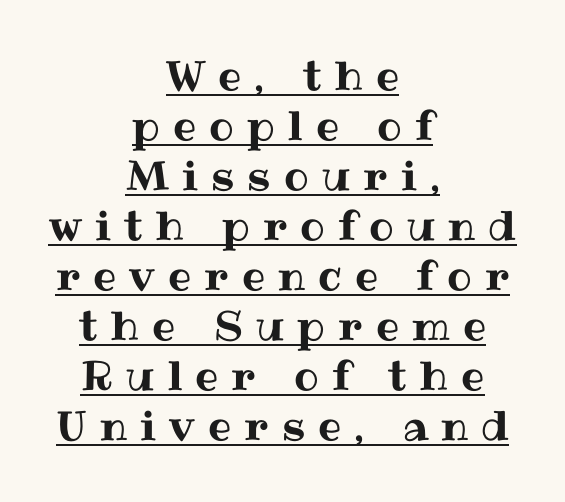
The image shows 41 px text type, upright; set centered, line spacing 1.22x, unusually wide letter spacing (+0.32 em), underlined; medium stroke contrast and a medium x-height.
